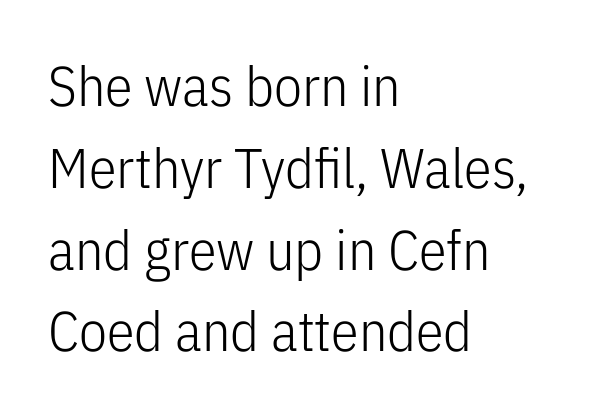
The zone under the glyphs is completely vacant. The face used here is proportionally spaced, like ordinary book or web type. The lines sit at an ordinary, default distance from one another. Serif or sans? Sans — the stroke terminals are bare. The lines in this sample share a left origin and differ only in where they stop. Posture: vertical.
